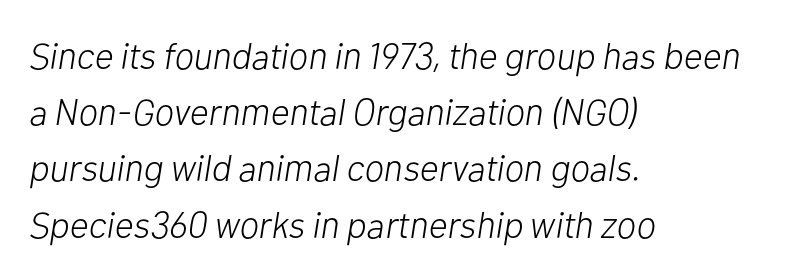
Q: Is the text bold? A: No.
Q: Is the text italic (slanted)? A: Yes, it leans right by about 10 degrees.
Q: Is the text underlined? A: No.
Q: How is the paragraph aligned? A: Left-aligned.
Q: Is the spacing between letters normal or unusually wide? A: Normal.
Q: Is the spacing between lines tight, normal or loose? A: Normal.
Q: Width (condensed, normal, or wide)? A: Normal.
Q: Stroke contrast? A: Low.
Q: x-height? A: Medium.
Q: Monospaced? A: No.
